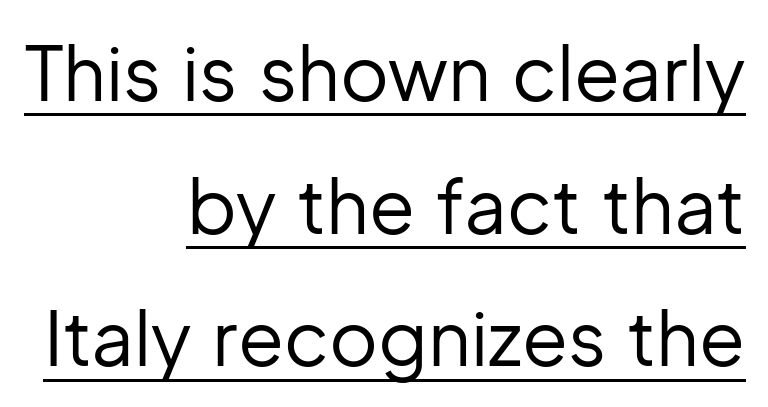
{"serif": "no", "italic": "no", "bold": "no", "weight": "regular", "width": "normal", "stroke_contrast": "low", "x_height": "medium", "monospaced": "no", "underline": "yes", "align": "right", "line_spacing_ratio": 1.77, "letter_spacing": "normal", "letter_spacing_em": 0.0, "glyph_px": 75}
